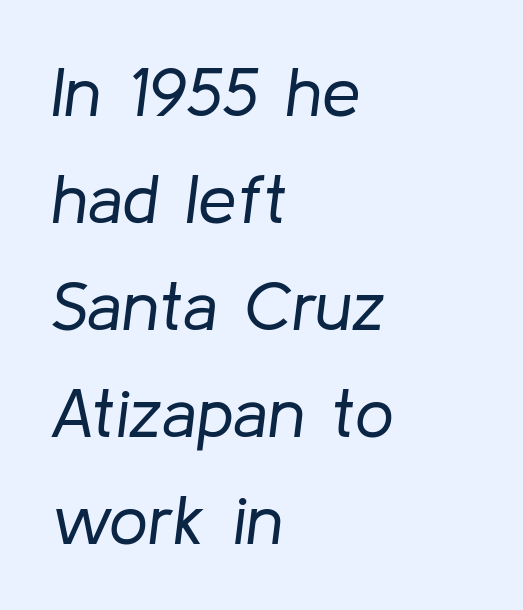
The image shows 69 px regular-weight type, italic (leaning right); set left-aligned, normal line spacing (1.55x), normal letter spacing, not underlined; low stroke contrast and a medium x-height.
